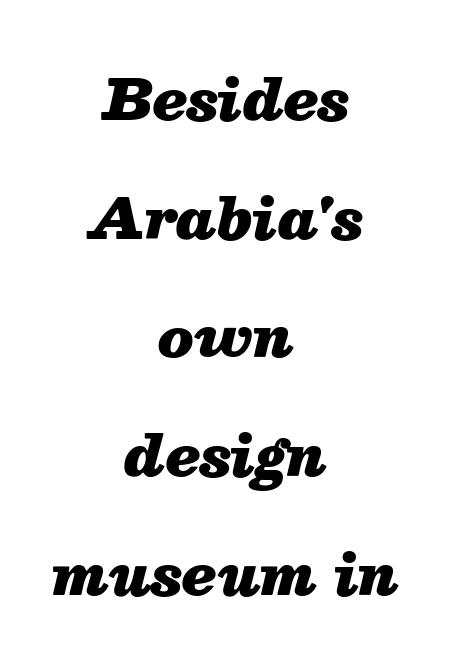
Caption: standard tracking, unaltered. Just letters on the line, the space beneath them empty. The letters are bold, with thick, heavy strokes. In CSS terms this would be text-align: center. The lettering tilts uniformly, giving the passage an italic look.
